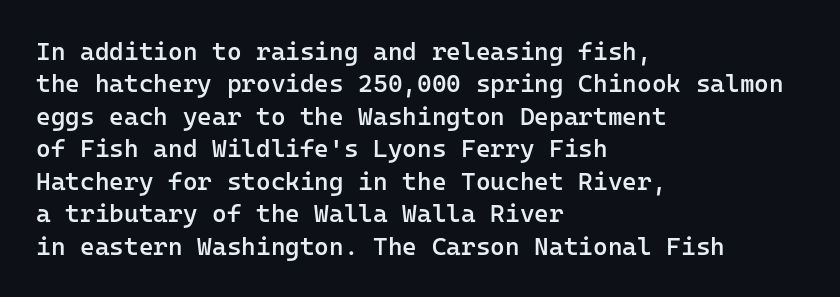
The type is set solid horizontally, with unmodified tracking. Check the space under the baseline: it is left empty. In terms of weight, the rendering is demibold, just under bold. This is the regular roman posture of the typeface.
